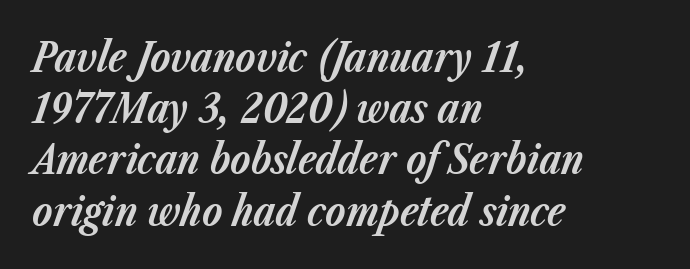
The image shows 41 px bold type, italic (leaning right); set left-aligned, normal line spacing (1.25x), normal letter spacing, not underlined; low stroke contrast and a medium x-height.
